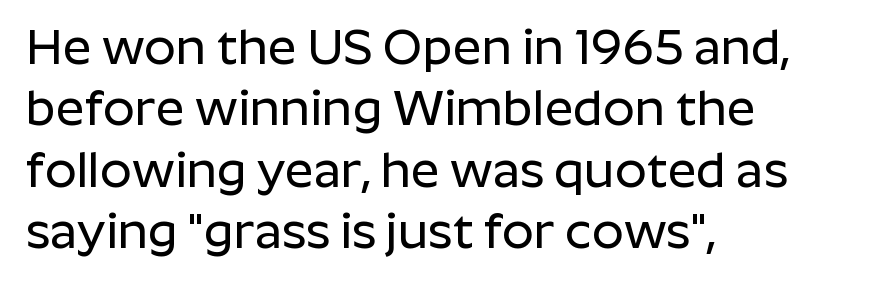
{"serif": "no", "italic": "no", "width": "normal", "stroke_contrast": "low", "x_height": "medium", "monospaced": "no", "underline": "no", "align": "left", "line_spacing_ratio": 1.23, "letter_spacing": "normal", "letter_spacing_em": 0.0, "glyph_px": 50}
